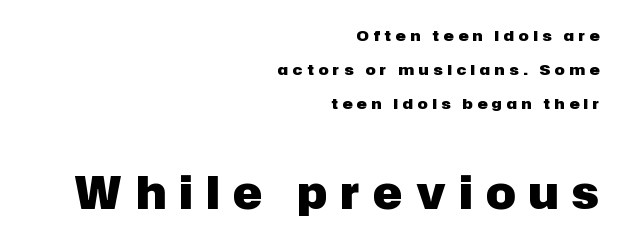
{"serif": "no", "italic": "no", "bold": "yes", "weight": "heavy", "width": "normal", "stroke_contrast": "low", "x_height": "medium", "monospaced": "no", "underline": "no", "align": "right", "line_spacing": "loose", "line_spacing_ratio": 2.26, "letter_spacing": "wide", "letter_spacing_em": 0.31, "larger_block": "second", "size_ratio": 2.93, "glyph_px": 44}
